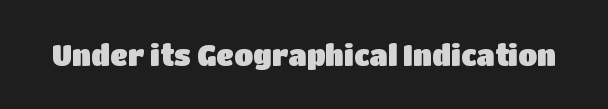
The image shows 28 px sans-serif type, upright; set normal letter spacing, not underlined; low stroke contrast and a large x-height.
